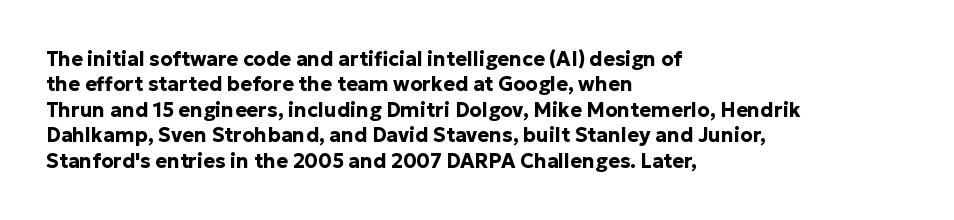
The image shows 20 px bold type, upright; set left-aligned, normal line spacing (1.27x), normal letter spacing, not underlined.
